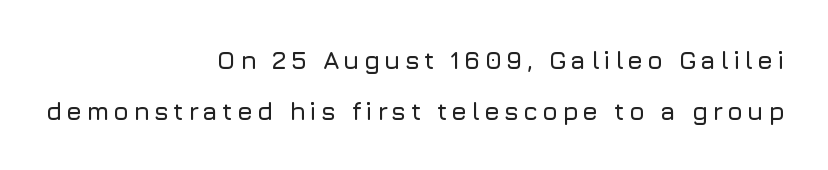
A great deal of white space separates one row of letters from the next. The string is rendered with underlining switched off. Tall strokes in this sample are plumb rather than angled. The paragraph has a hard right edge and a soft left edge.
